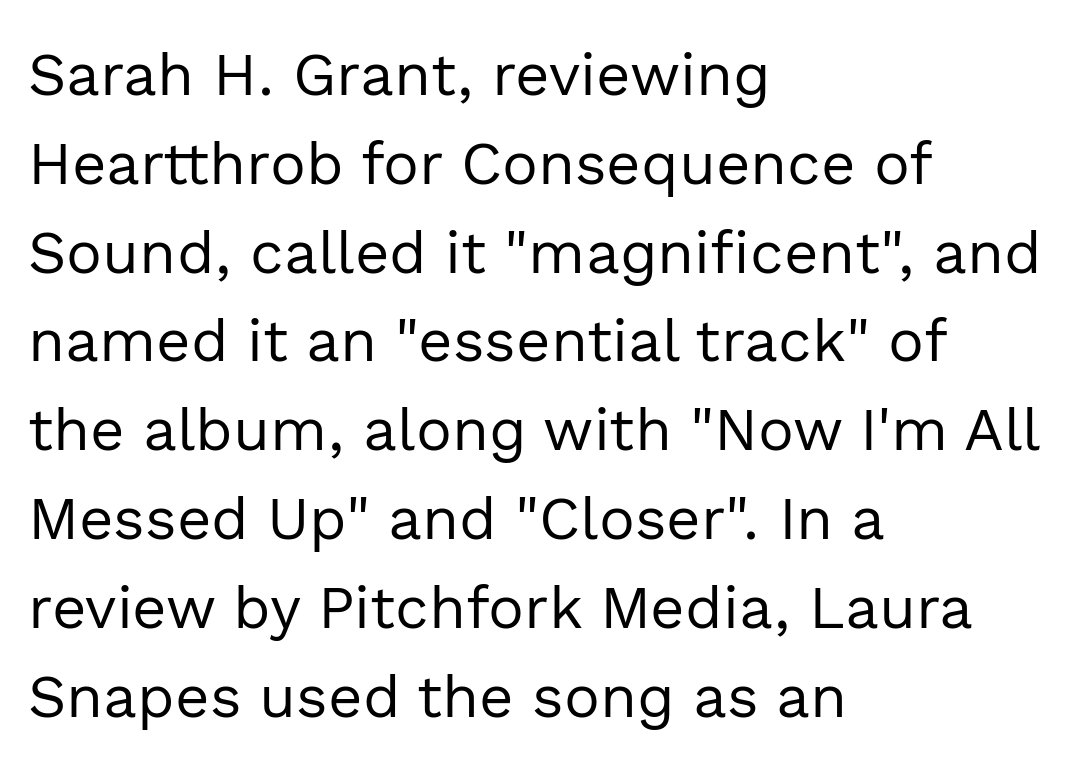
Q: Is the text bold? A: No.
Q: Is the text italic (slanted)? A: No, it is upright.
Q: Is the typeface a serif or a sans-serif typeface? A: Sans-serif.
Q: Is the text underlined? A: No.
Q: How is the paragraph aligned? A: Left-aligned.
Q: Is the spacing between letters normal or unusually wide? A: Normal.
Q: Is the spacing between lines tight, normal or loose? A: Normal.
Q: Width (condensed, normal, or wide)? A: Normal.
Q: x-height? A: Medium.
Q: Monospaced? A: No.
